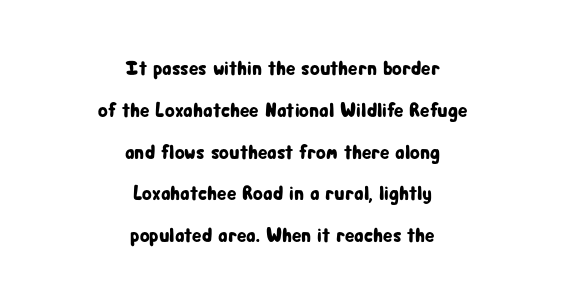
{"italic": "no", "underline": "no", "align": "center", "line_spacing": "loose", "line_spacing_ratio": 2.09, "letter_spacing": "normal", "letter_spacing_em": 0.0, "glyph_px": 20}
